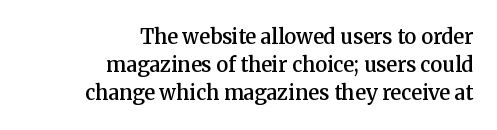
{"italic": "no", "bold": "semi", "underline": "no", "align": "right", "line_spacing": "normal", "line_spacing_ratio": 1.4, "letter_spacing": "normal", "letter_spacing_em": 0.0, "glyph_px": 20}
